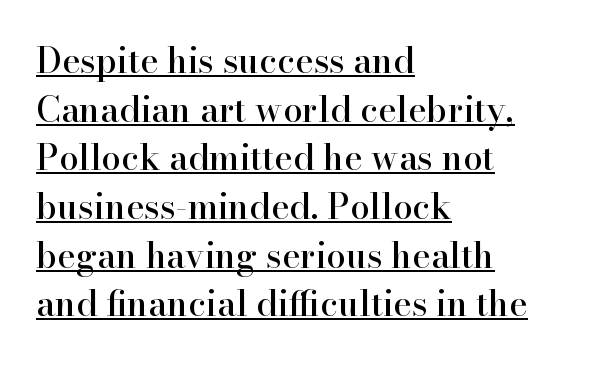
The image shows 35 px serif type, upright; set left-aligned, normal line spacing (1.39x), normal letter spacing, underlined; high stroke contrast and a small x-height.
